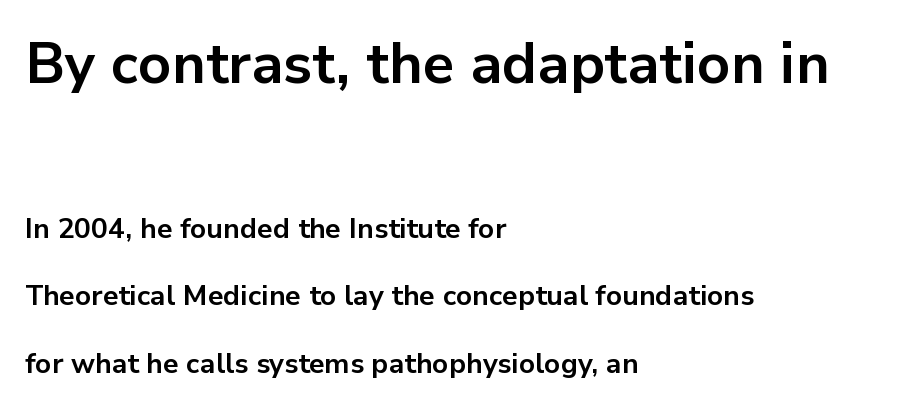
Character widths vary here, with narrow letters taking less room than wide ones. Each new line begins a long way beneath the previous one. The typography opts for an upright posture over an oblique one. Descenders hang freely into open space. Each letter's strokes conclude bluntly, with no projecting serifs.
